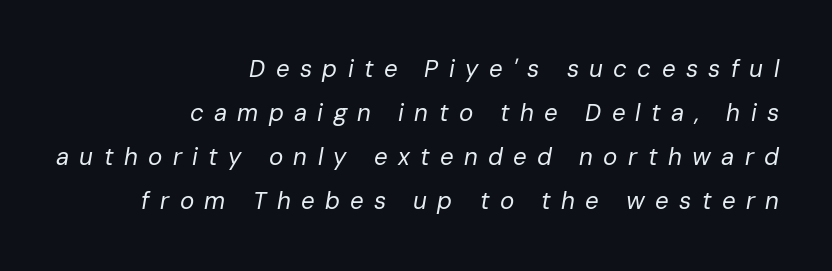
{"italic": "yes", "lean": "right", "slant_degrees": 10, "bold": "no", "underline": "no", "align": "right", "line_spacing_ratio": 1.84, "letter_spacing": "wide", "letter_spacing_em": 0.43, "glyph_px": 24}
